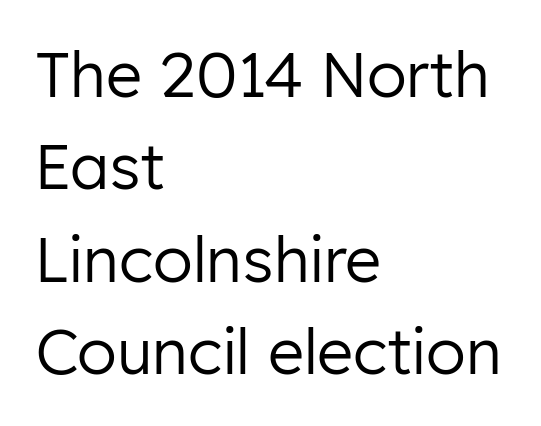
The image shows 62 px regular-weight sans-serif type, upright; set left-aligned, normal line spacing (1.49x), normal letter spacing, not underlined; low stroke contrast and a medium x-height.
